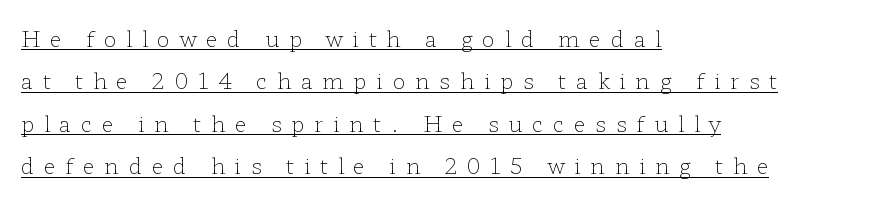
The image shows 22 px text type, upright; set left-aligned, loose line spacing (1.93x), unusually wide letter spacing (+0.43 em), underlined.
